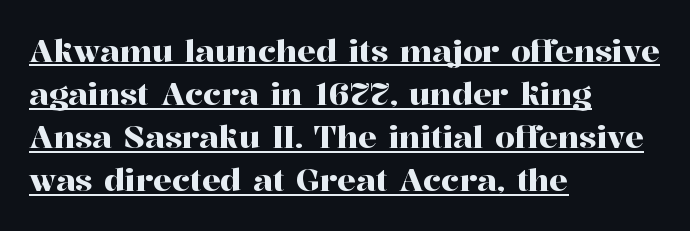
A typesetter would call this leading conventional body-copy spacing. The rag falls on the right side of this text block. The font's upright variant was chosen for this text. Proportional: the letters do not fall into vertical columns.
